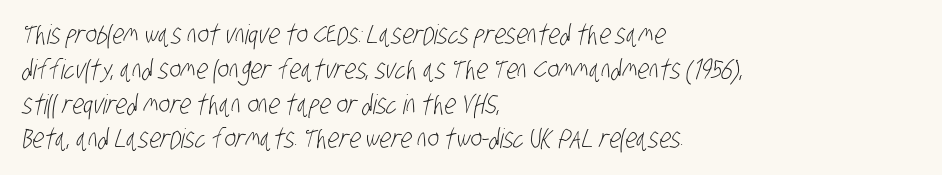
The image shows 27 px text type; set left-aligned, normal line spacing (1.29x), normal letter spacing, not underlined.
